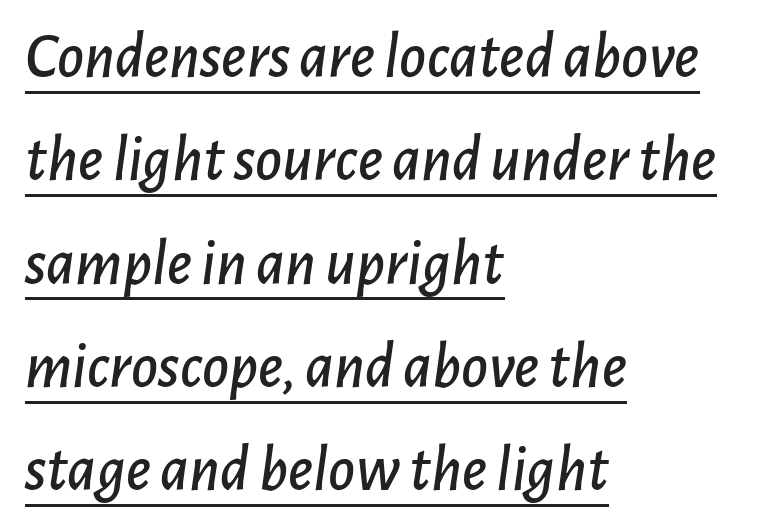
The image shows 65 px text type, italic (leaning right); set left-aligned, normal line spacing (1.59x), normal letter spacing, underlined; low stroke contrast and a medium x-height.
